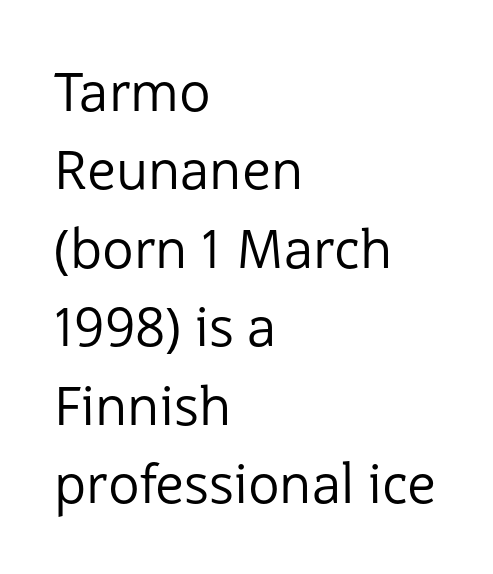
Q: Is the text bold? A: No.
Q: Is the text italic (slanted)? A: No, it is upright.
Q: Is the typeface a serif or a sans-serif typeface? A: Sans-serif.
Q: Is the text underlined? A: No.
Q: How is the paragraph aligned? A: Left-aligned.
Q: Is the spacing between letters normal or unusually wide? A: Normal.
Q: Is the spacing between lines tight, normal or loose? A: Normal.
Q: Width (condensed, normal, or wide)? A: Normal.
Q: Stroke contrast? A: Low.
Q: x-height? A: Medium.
Q: Monospaced? A: No.
